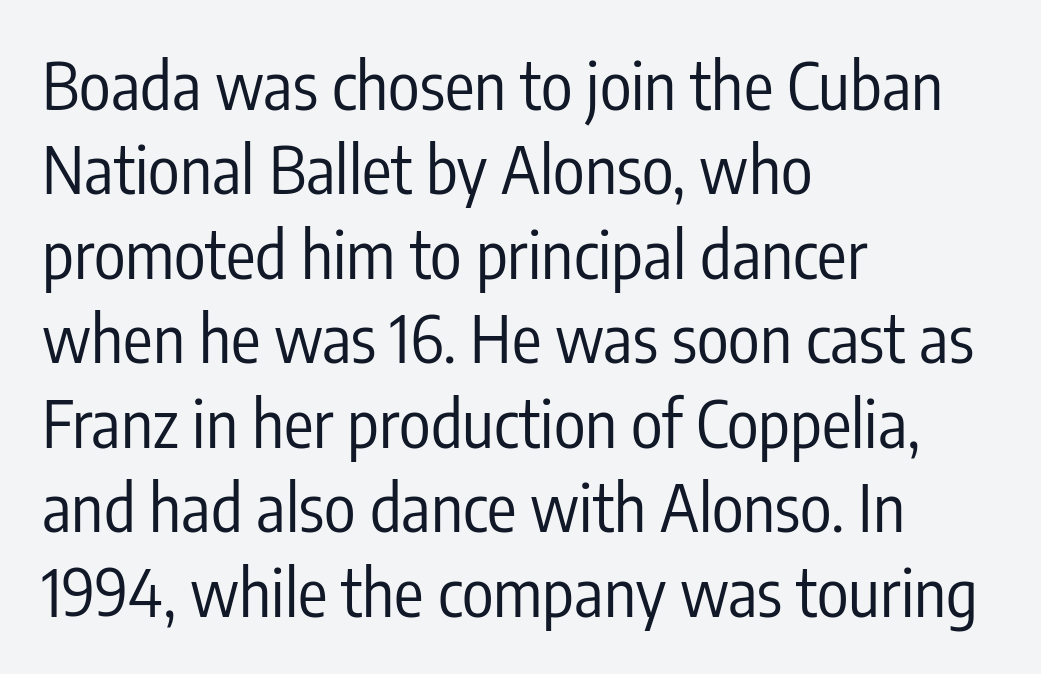
The image shows 66 px regular-weight, condensed sans-serif type, upright; set left-aligned, normal line spacing (1.28x), normal letter spacing, not underlined; low stroke contrast and a medium x-height.
